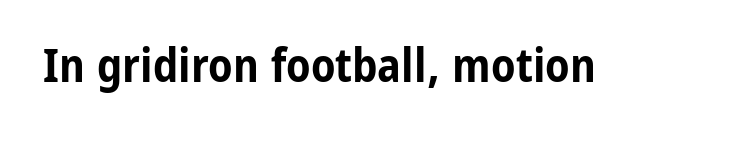
Q: Is the text bold? A: Yes.
Q: Is the text italic (slanted)? A: No, it is upright.
Q: Is the typeface a serif or a sans-serif typeface? A: Sans-serif.
Q: Is the text underlined? A: No.
Q: Is the spacing between letters normal or unusually wide? A: Normal.
Q: Width (condensed, normal, or wide)? A: Condensed.
Q: Stroke contrast? A: Low.
Q: x-height? A: Medium.
Q: Monospaced? A: No.
